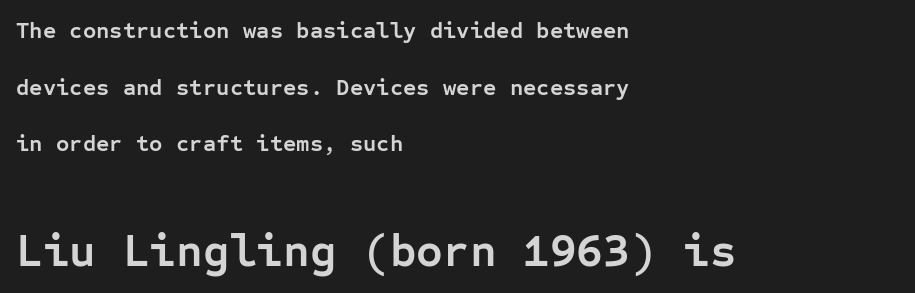
Is the letter spacing exaggerated? No — it looks like the ordinary default. Descenders are the only things crossing below the line. Note: no serifs on the glyphs. Layout note: lines flush left. Compared with typical paragraphs, the rows here are farther apart. The sample has been set heavy, in full bold.
